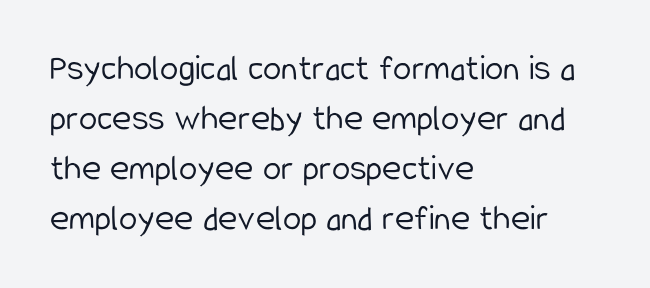
Q: Is the text bold? A: No.
Q: Is the text italic (slanted)? A: No, it is upright.
Q: Is the typeface a serif or a sans-serif typeface? A: Sans-serif.
Q: Is the text underlined? A: No.
Q: How is the paragraph aligned? A: Left-aligned.
Q: Is the spacing between letters normal or unusually wide? A: Normal.
Q: Is the spacing between lines tight, normal or loose? A: Normal.
Q: Width (condensed, normal, or wide)? A: Condensed.
Q: Stroke contrast? A: Low.
Q: x-height? A: Medium.
Q: Monospaced? A: No.
